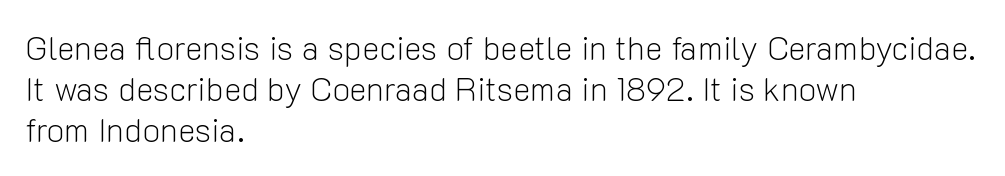
Q: Is the text bold? A: No.
Q: Is the text italic (slanted)? A: No, it is upright.
Q: Is the typeface a serif or a sans-serif typeface? A: Sans-serif.
Q: Is the text underlined? A: No.
Q: How is the paragraph aligned? A: Left-aligned.
Q: Is the spacing between letters normal or unusually wide? A: Normal.
Q: Width (condensed, normal, or wide)? A: Normal.
Q: Stroke contrast? A: Low.
Q: x-height? A: Medium.
Q: Monospaced? A: No.
